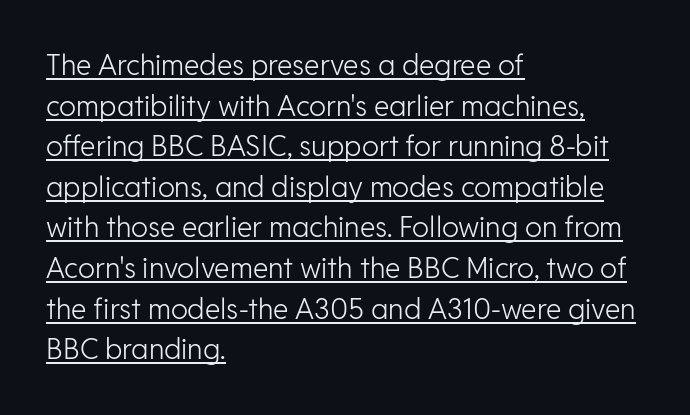
{"serif": "no", "italic": "no", "bold": "no", "weight": "light", "width": "normal", "stroke_contrast": "low", "x_height": "medium", "monospaced": "no", "underline": "yes", "align": "left", "line_spacing": "normal", "line_spacing_ratio": 1.45, "letter_spacing": "normal", "letter_spacing_em": 0.0, "glyph_px": 28}
